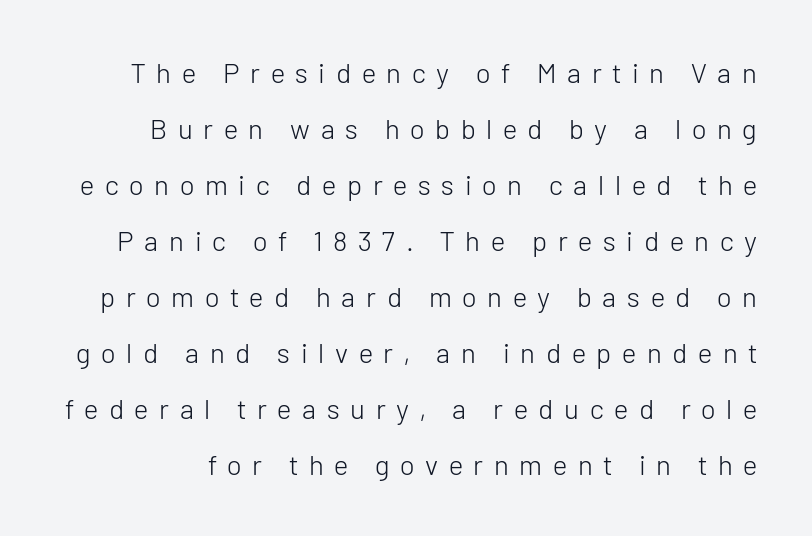
Nobody drew a line under any word here. Caption: expanded tracking, letters set apart. A typesetter would call this leading open, well beyond the default. Typographically, this falls in the sans-serif category.
